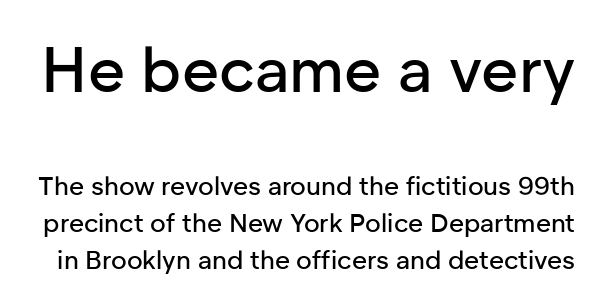
The image shows 64 px sans-serif type, upright; set normal line spacing (1.41x), normal letter spacing, not underlined; the first (top) block is 2.46x larger; low stroke contrast and a medium x-height.
